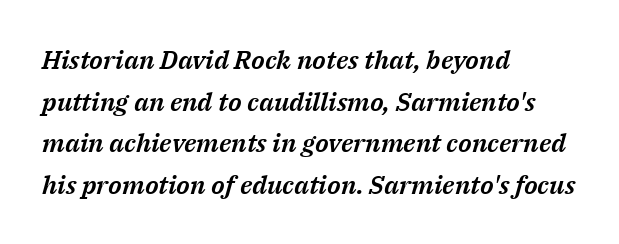
The setting favours the left margin, as ordinary paragraphs usually do. Words float on clear page, feet unadorned. Characters are canted at an angle relative to the baseline's perpendicular. Baseline-to-baseline distance is the conventional proportion of letter height.
